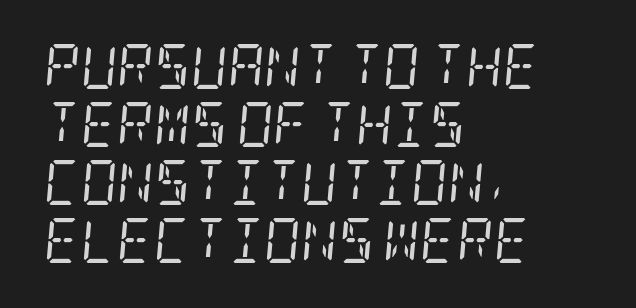
The image shows 45 px regular-weight, condensed serif type, italic (leaning right); set left-aligned, normal line spacing (1.29x), normal letter spacing, not underlined; low stroke contrast and a large x-height.
